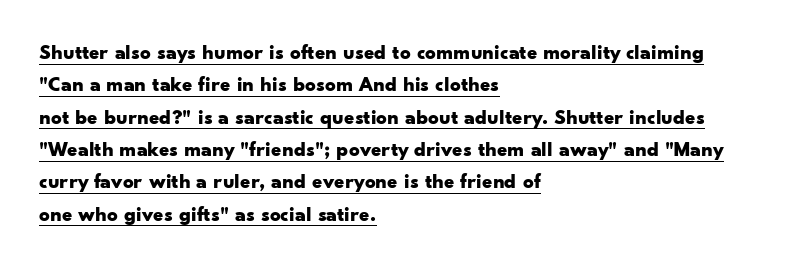
{"italic": "no", "bold": "yes", "underline": "yes", "align": "left", "line_spacing": "normal", "line_spacing_ratio": 1.54, "letter_spacing": "normal", "letter_spacing_em": 0.0, "glyph_px": 21}
